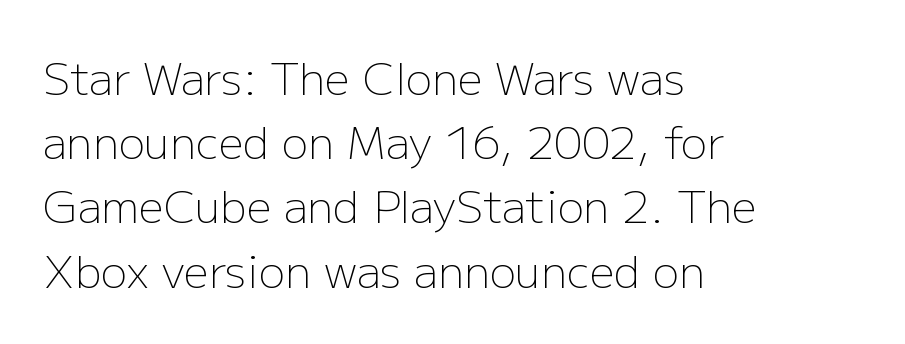
The image shows 44 px light sans-serif type, upright; set left-aligned, normal line spacing (1.46x), normal letter spacing, not underlined; low stroke contrast and a medium x-height.
